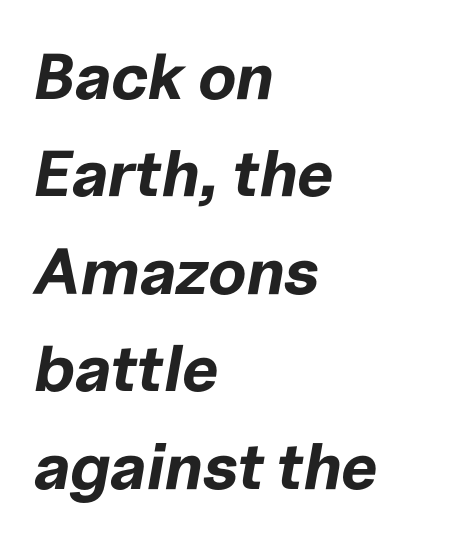
{"italic": "yes", "lean": "right", "slant_degrees": 10, "bold": "yes", "weight": "bold", "width": "normal", "stroke_contrast": "low", "x_height": "medium", "monospaced": "no", "underline": "no", "align": "left", "line_spacing": "normal", "line_spacing_ratio": 1.5, "letter_spacing": "normal", "letter_spacing_em": 0.0, "glyph_px": 65}
